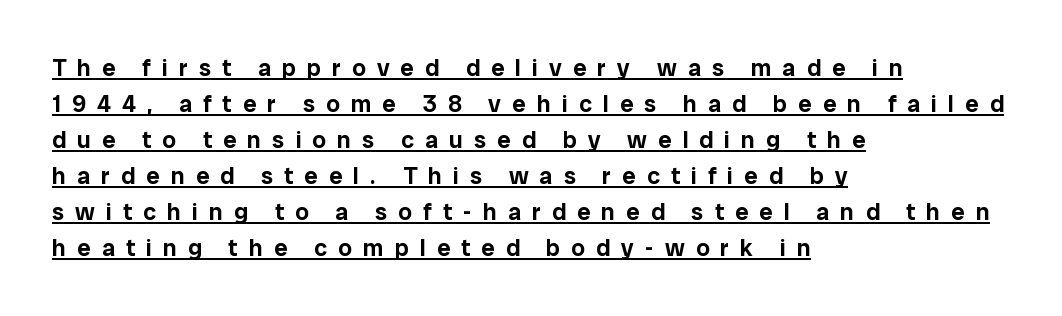
Q: Is the text italic (slanted)? A: No, it is upright.
Q: Is the text underlined? A: Yes.
Q: How is the paragraph aligned? A: Left-aligned.
Q: Is the spacing between letters normal or unusually wide? A: Unusually wide.
Q: Is the spacing between lines tight, normal or loose? A: Normal.
